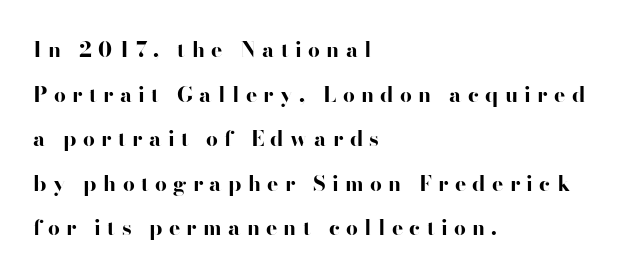
Q: Is the text bold? A: Yes.
Q: Is the text italic (slanted)? A: No, it is upright.
Q: Is the text underlined? A: No.
Q: How is the paragraph aligned? A: Left-aligned.
Q: Is the spacing between letters normal or unusually wide? A: Unusually wide.
Q: Is the spacing between lines tight, normal or loose? A: Loose.
